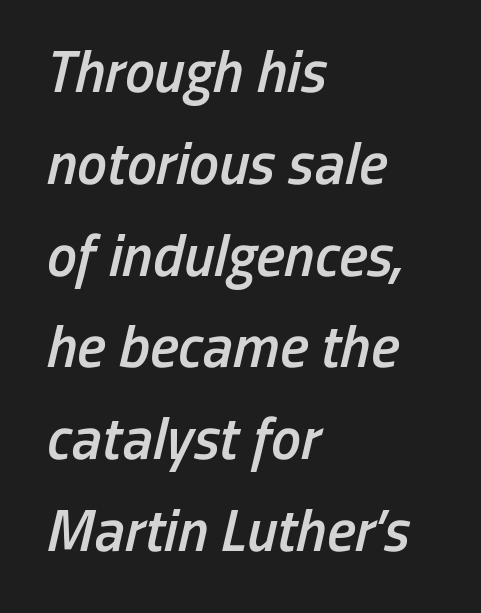
The image shows 60 px semibold, condensed type, italic (leaning right); set left-aligned, normal line spacing (1.53x), normal letter spacing, not underlined; low stroke contrast and a medium x-height.
